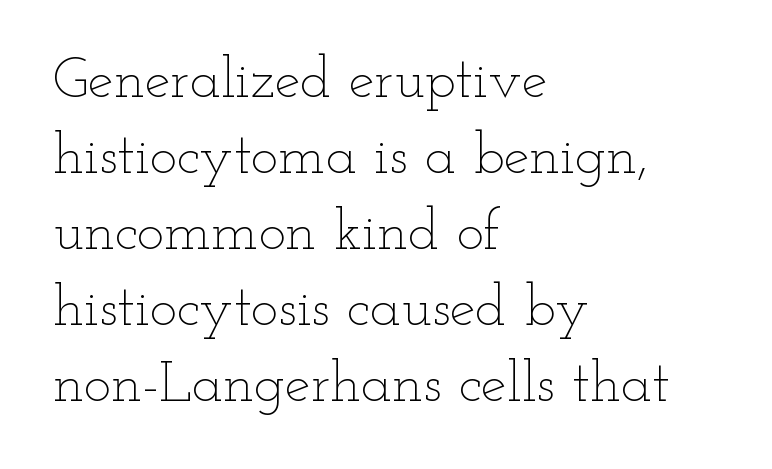
Q: Is the text bold? A: No.
Q: Is the text italic (slanted)? A: No, it is upright.
Q: Is the text underlined? A: No.
Q: How is the paragraph aligned? A: Left-aligned.
Q: Is the spacing between letters normal or unusually wide? A: Normal.
Q: Is the spacing between lines tight, normal or loose? A: Normal.
Q: Width (condensed, normal, or wide)? A: Wide.
Q: Stroke contrast? A: Low.
Q: x-height? A: Small.
Q: Monospaced? A: No.
